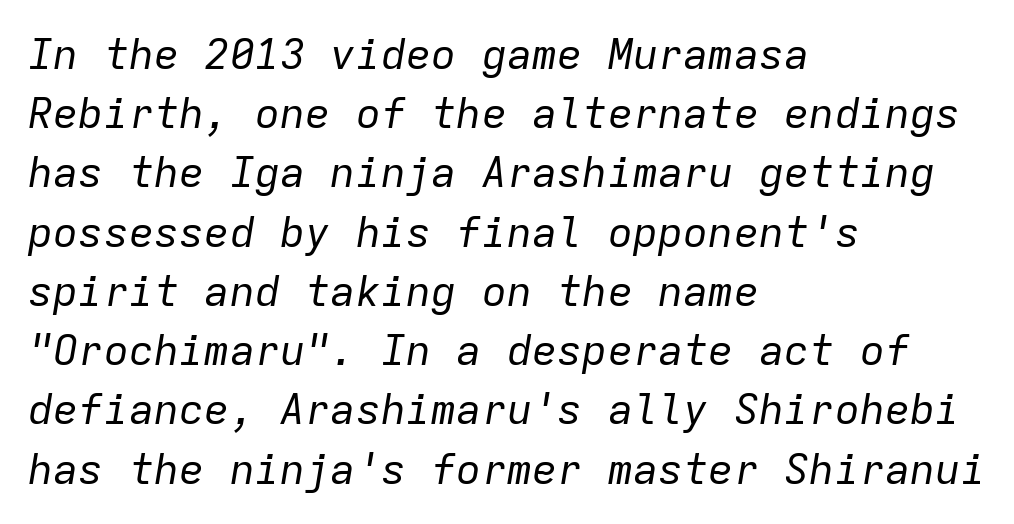
Q: Is the text bold? A: No.
Q: Is the text italic (slanted)? A: Yes, it leans right by about 9 degrees.
Q: Is the text underlined? A: No.
Q: How is the paragraph aligned? A: Left-aligned.
Q: Is the spacing between letters normal or unusually wide? A: Normal.
Q: Is the spacing between lines tight, normal or loose? A: Normal.
Q: Width (condensed, normal, or wide)? A: Normal.
Q: Stroke contrast? A: Low.
Q: x-height? A: Medium.
Q: Monospaced? A: Yes.
